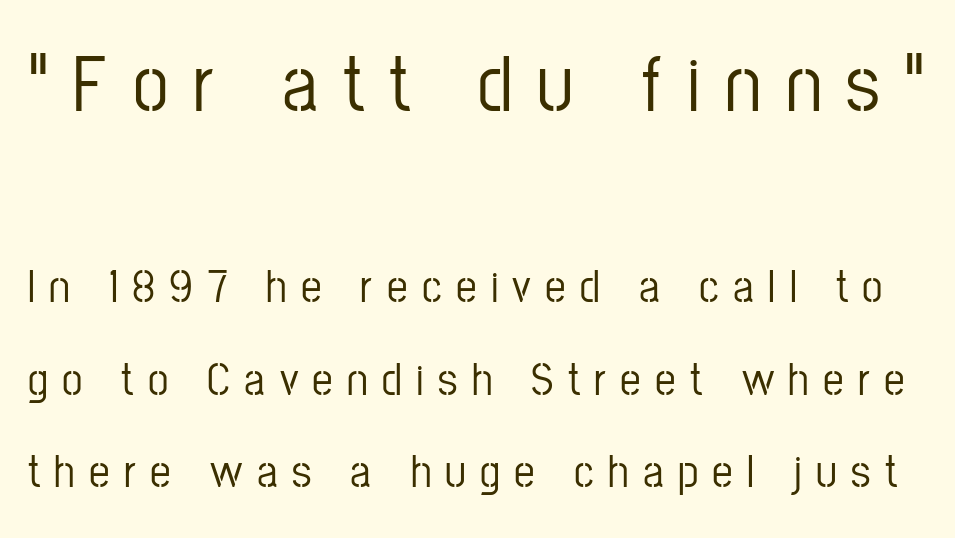
The letters are spread apart with noticeably loose tracking. A student would notice the top passage is typeset larger than what follows. You could fit nearly another row in the gap between these rows. Note the varied advance widths — an 'i' is clearly narrower than an 'm'.
